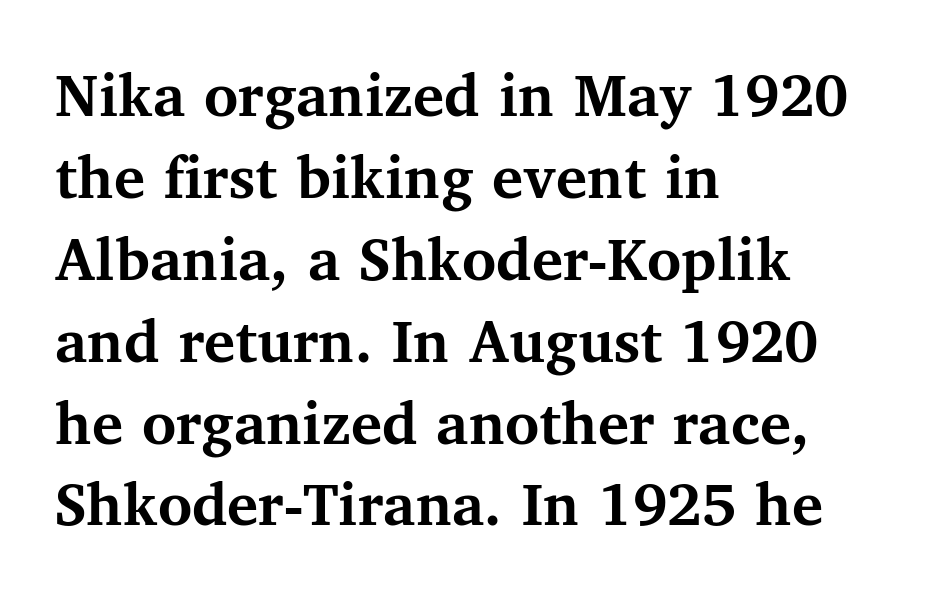
Small tapered or slab feet sit at the stroke ends, so this counts as serif. Chunky letters — that's bold for sure. Does the copy run flush right? No — it runs flush left. Proportional: the letters do not fall into vertical columns.
